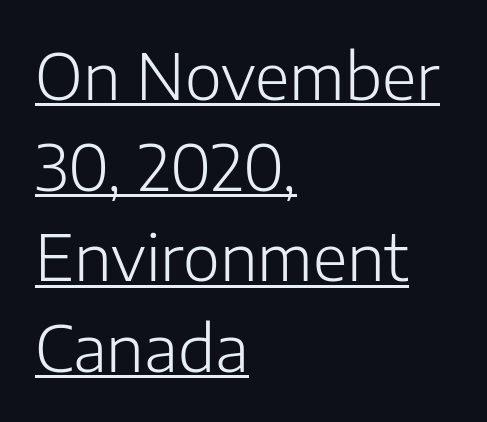
The image shows 63 px light sans-serif type, upright; set left-aligned, normal line spacing (1.44x), normal letter spacing, underlined; low stroke contrast and a medium x-height.
